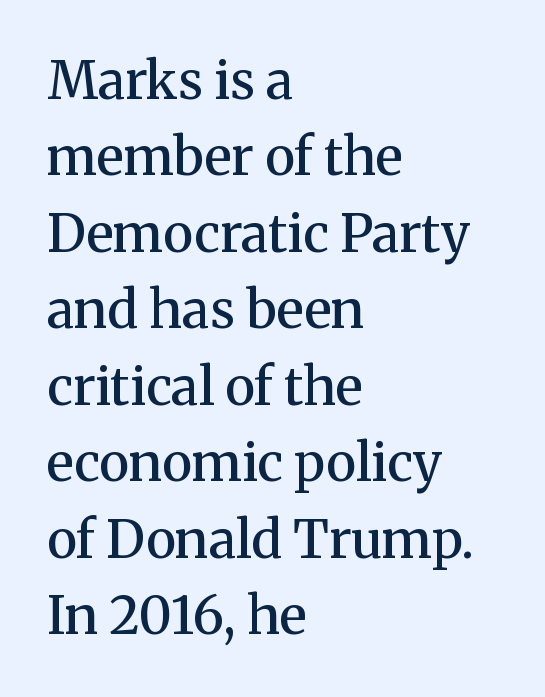
The image shows 52 px semibold serif type, upright; set left-aligned, normal line spacing (1.47x), normal letter spacing, not underlined; medium stroke contrast and a medium x-height.
